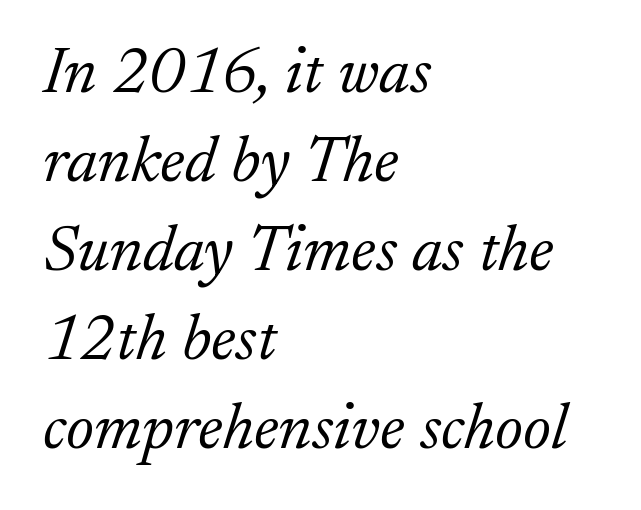
The image shows 66 px light serif type, italic (leaning right); set left-aligned, normal line spacing (1.35x), normal letter spacing, not underlined; low stroke contrast and a small x-height.
